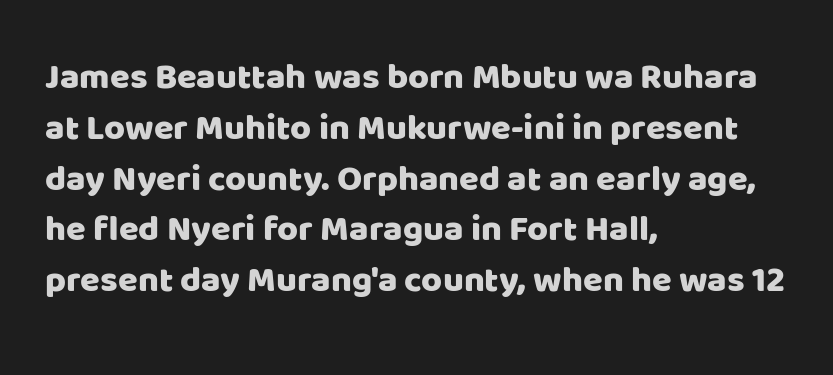
The image shows 36 px sans-serif type, upright; set left-aligned, normal line spacing (1.41x), normal letter spacing, not underlined; low stroke contrast and a large x-height.
